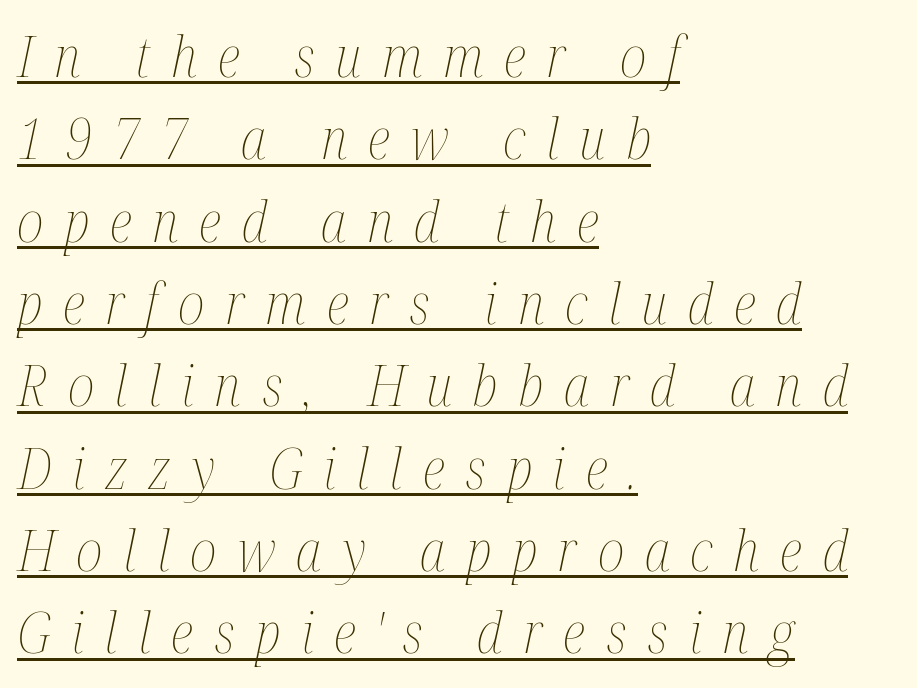
Notice how the passage keeps a crisp vertical edge on the left only. Designer's note — italics engaged. Whoever set this chose a conventional vertical rhythm. The font sits on the lighter half of the weight spectrum, regular included.
